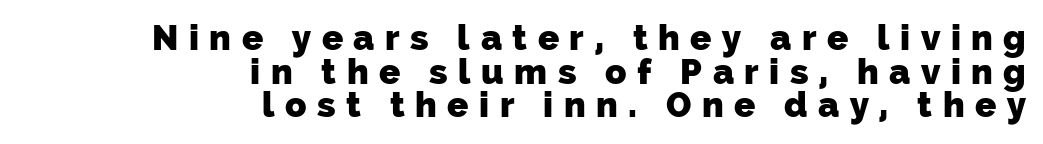
Q: Is the text bold? A: Yes.
Q: Is the typeface a serif or a sans-serif typeface? A: Sans-serif.
Q: Is the text underlined? A: No.
Q: How is the paragraph aligned? A: Right-aligned.
Q: Is the spacing between letters normal or unusually wide? A: Unusually wide.
Q: Is the spacing between lines tight, normal or loose? A: Tight.
Q: Width (condensed, normal, or wide)? A: Normal.
Q: Stroke contrast? A: Low.
Q: x-height? A: Medium.
Q: Monospaced? A: No.
